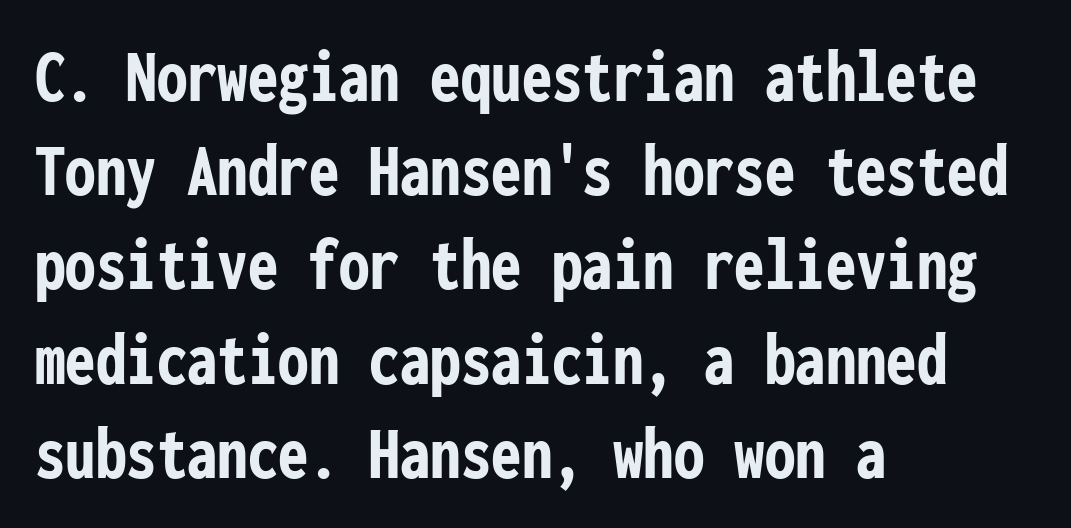
{"serif": "no", "italic": "no", "bold": "yes", "weight": "semibold", "width": "condensed", "stroke_contrast": "low", "x_height": "medium", "monospaced": "yes", "underline": "no", "align": "left", "line_spacing_ratio": 1.24, "letter_spacing": "normal", "letter_spacing_em": 0.0, "glyph_px": 76}
